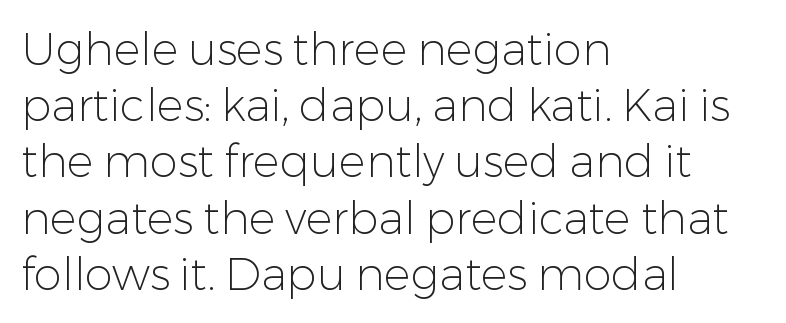
The words here are not underlined. Each word holds together tightly as a unit, with standard inter-letter gaps. A typesetter would call this proportional, since set widths differ per character. Rendered with straight, roman letterforms. The lines are quadded left. Note: no serifs on the glyphs.
